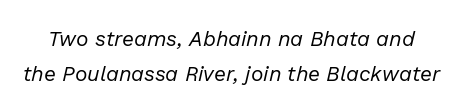
This sample uses an oblique cut, with every glyph tilted off the vertical. Look at the tracking — it's just the regular setting, nothing added. The passage shown is not bold in any degree. Clear beneath every line of the passage. Quick note: interline space is typical.
